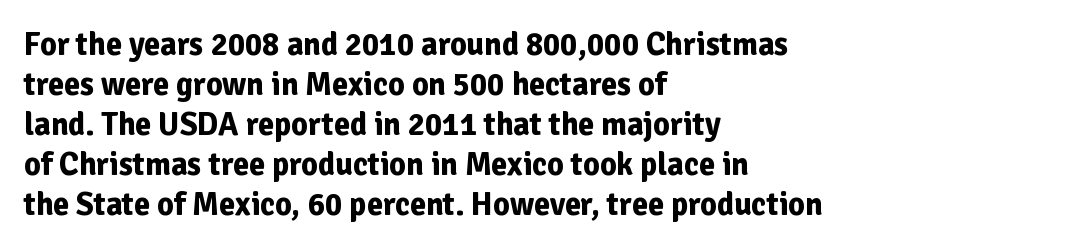
Each line starts at the same left margin while the right side varies. The letters are bold, with thick, heavy strokes. A bare baseline throughout the passage. The tracking reads as untouched default to a designer's eye.
